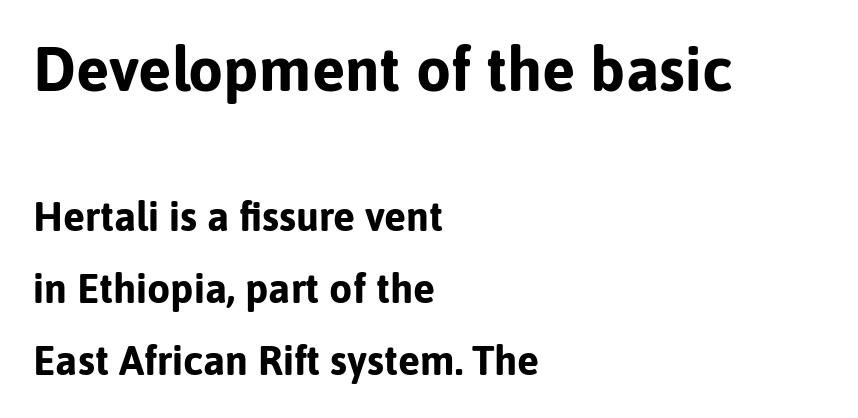
The image shows 62 px bold sans-serif type, upright; set left-aligned, line spacing 1.76x, normal letter spacing, not underlined; the first (top) block is 1.51x larger; low stroke contrast and a medium x-height.
